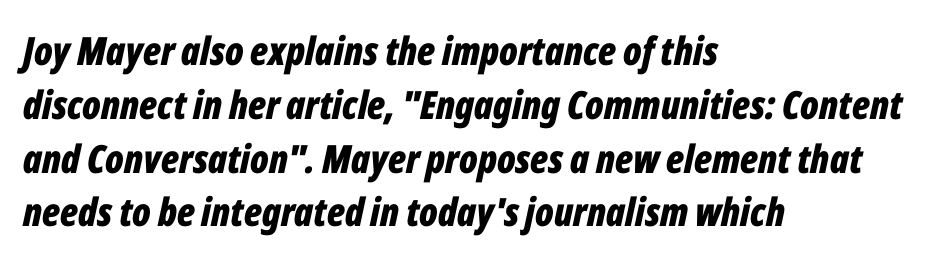
Heavy, bold letterforms. The compositor pushed each line to the left boundary. Beneath every word, the page is bare. The passage shown stacks its lines at a standard gap.
